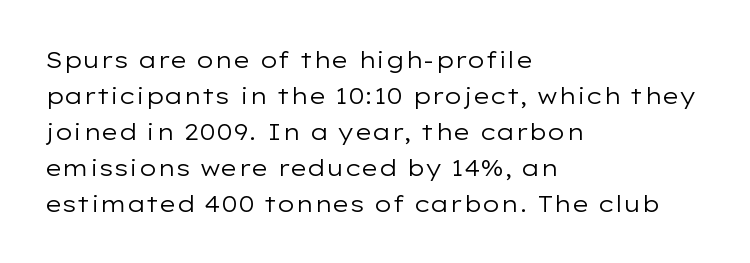
The foot of each line stays bare and open. It's the straight-up-and-down kind of type. The gaps between neighbouring characters are ordinary and unremarkable. A normal amount of white space separates one row of letters from the next. Typeset ragged right — the left edge is the straight one. Is the stroke heavy? The answer is a plain regular-or-lighter.
